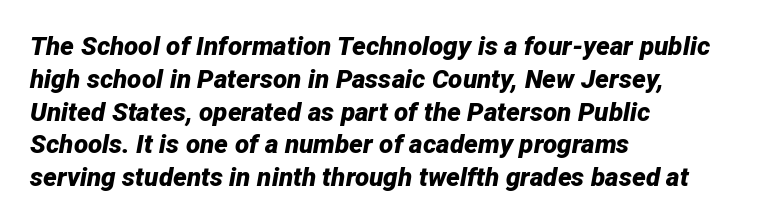
Q: Is the text bold? A: Yes.
Q: Is the text italic (slanted)? A: Yes, it leans right by about 12 degrees.
Q: Is the text underlined? A: No.
Q: How is the paragraph aligned? A: Left-aligned.
Q: Is the spacing between letters normal or unusually wide? A: Normal.
Q: Is the spacing between lines tight, normal or loose? A: Normal.
